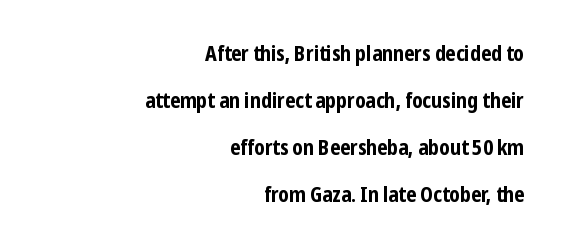
{"italic": "no", "bold": "yes", "underline": "no", "align": "right", "line_spacing": "loose", "line_spacing_ratio": 2.24, "letter_spacing": "normal", "letter_spacing_em": 0.0, "glyph_px": 21}
